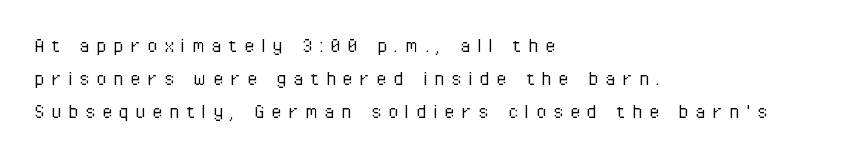
The image shows 22 px text type, upright; set left-aligned, normal line spacing (1.5x), unusually wide letter spacing (+0.33 em), not underlined.
